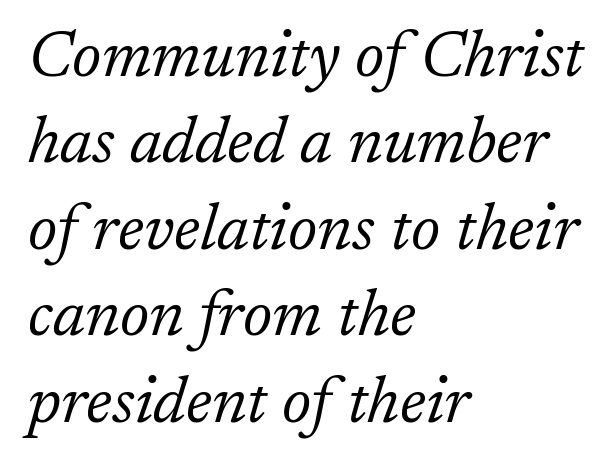
The image shows 65 px light serif type, italic (leaning right); set left-aligned, normal line spacing (1.33x), normal letter spacing, not underlined; low stroke contrast and a medium x-height.
